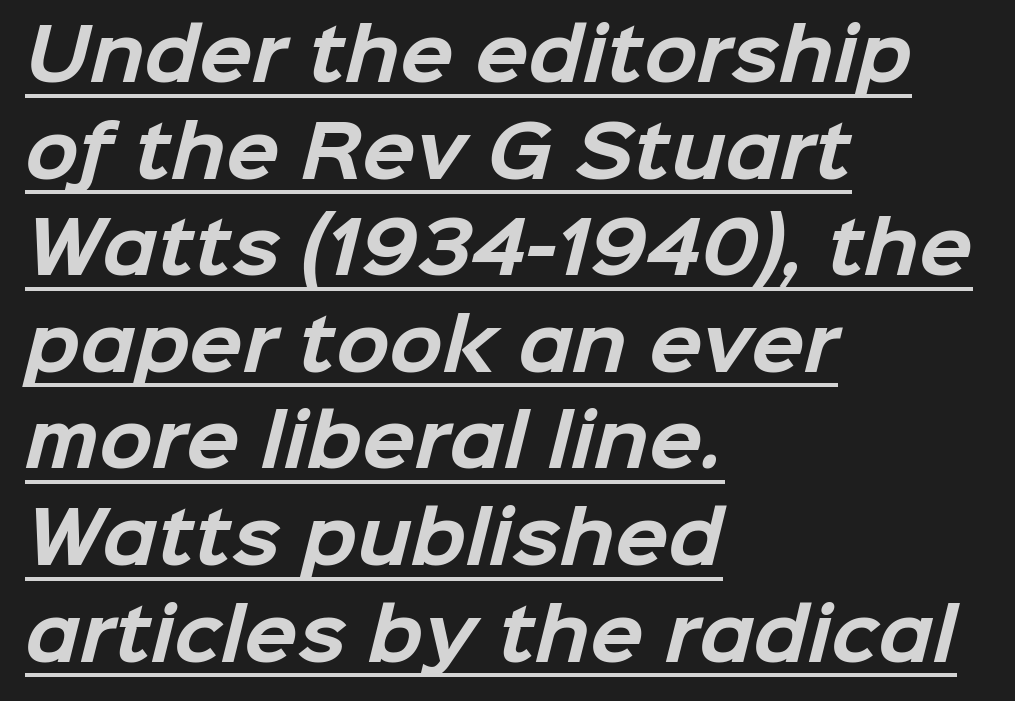
The gaps between neighbouring characters are ordinary and unremarkable. If you measured baseline to baseline, you'd find a middling distance. These characters rest on top of a visible drawn line. Note the varied advance widths — an 'i' is clearly narrower than an 'm'.
